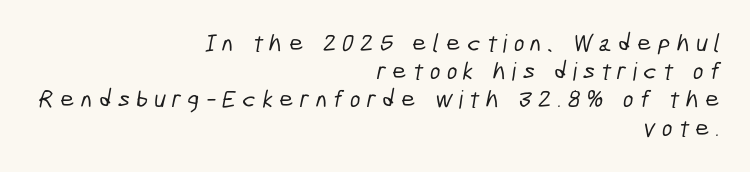
Inter-character spacing is expanded well beyond the font's built-in metrics. Leading is clearly below the norm, producing a dense column. Underlining? Definitely not there. This sample is right-justified, so line beginnings fall wherever the words allow.
